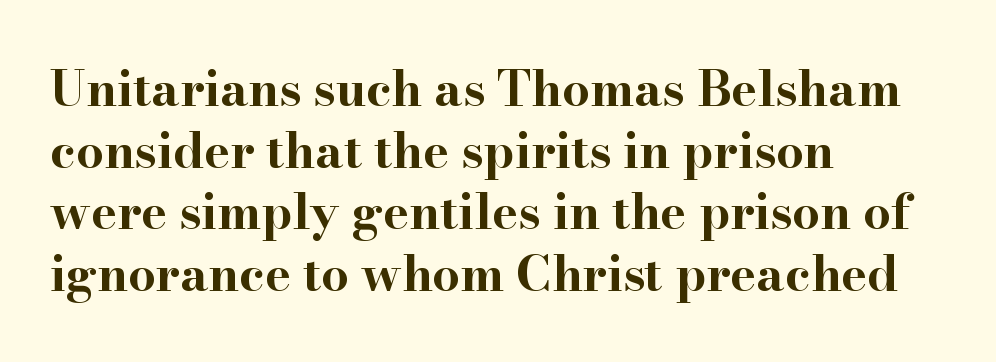
The line-height multiplier appears to be the usual default. All the whitespace from short lines collects on the right. Do the characters align in a grid? No, the font is proportional. Heavy, bold letterforms.
